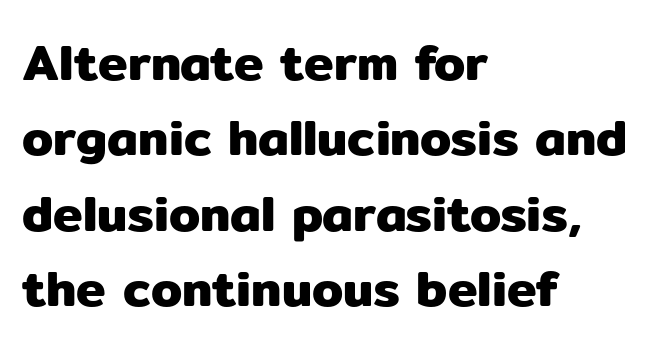
{"serif": "no", "italic": "no", "width": "normal", "stroke_contrast": "low", "x_height": "medium", "monospaced": "no", "underline": "no", "align": "left", "line_spacing": "normal", "line_spacing_ratio": 1.51, "letter_spacing": "normal", "letter_spacing_em": 0.0, "glyph_px": 50}
